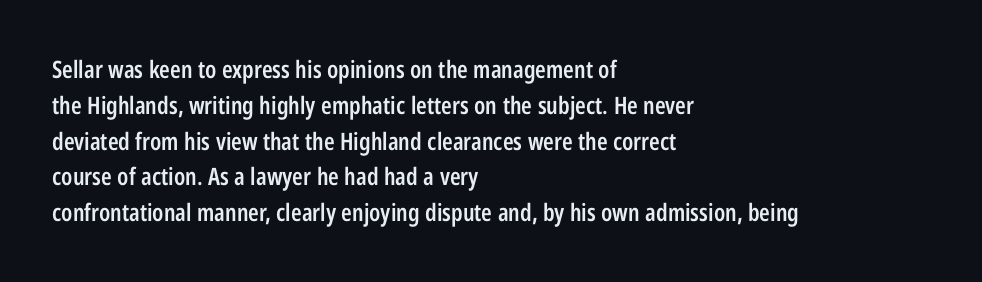
Does extra space separate the letters? No, they use regular spacing. Typographic density is moderately raised because the face is semibold. Do the letters lean? They stand straight. Each line starts at the same left margin while the right side varies. The line-height multiplier appears to be the usual default. Any mark beneath the type? The region is blank.
